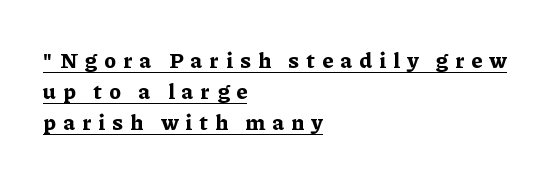
The image shows 22 px bold type, upright; set left-aligned, normal line spacing (1.41x), unusually wide letter spacing (+0.34 em), underlined.
